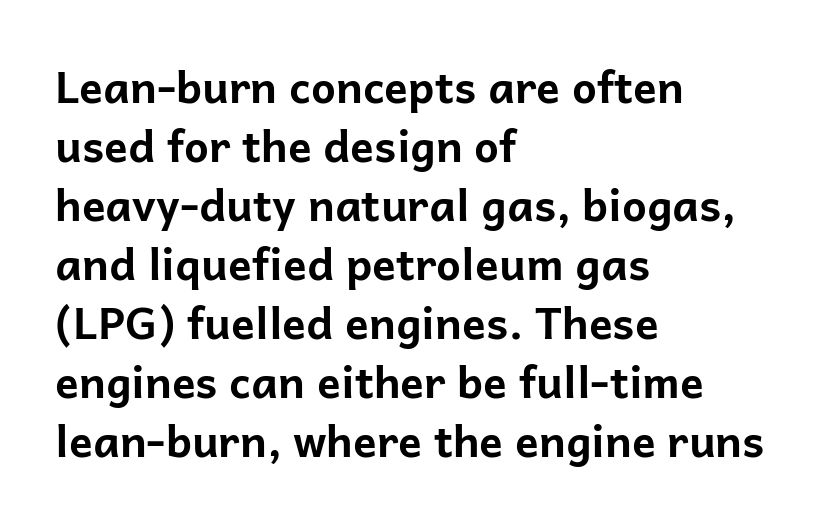
Q: Is the text bold? A: Yes.
Q: Is the text italic (slanted)? A: No, it is upright.
Q: Is the typeface a serif or a sans-serif typeface? A: Sans-serif.
Q: Is the text underlined? A: No.
Q: How is the paragraph aligned? A: Left-aligned.
Q: Is the spacing between letters normal or unusually wide? A: Normal.
Q: Is the spacing between lines tight, normal or loose? A: Normal.
Q: Width (condensed, normal, or wide)? A: Normal.
Q: Stroke contrast? A: Low.
Q: x-height? A: Medium.
Q: Monospaced? A: No.
